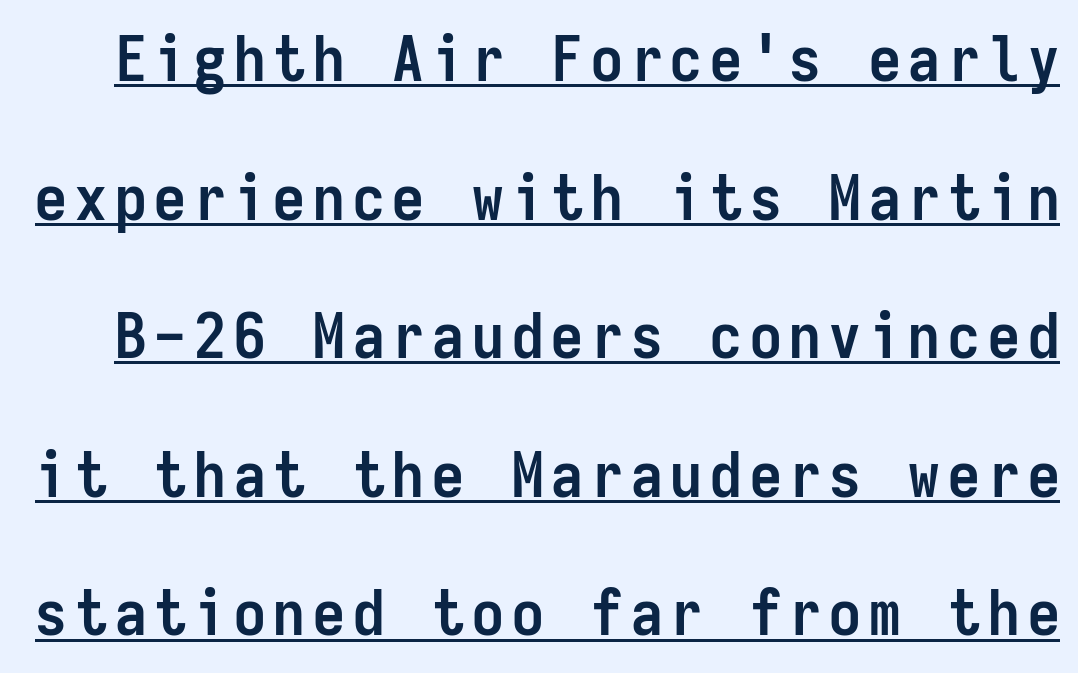
The image shows 63 px semibold, condensed sans-serif type, upright, monospaced; set loose line spacing (2.2x), underlined; low stroke contrast and a medium x-height.
